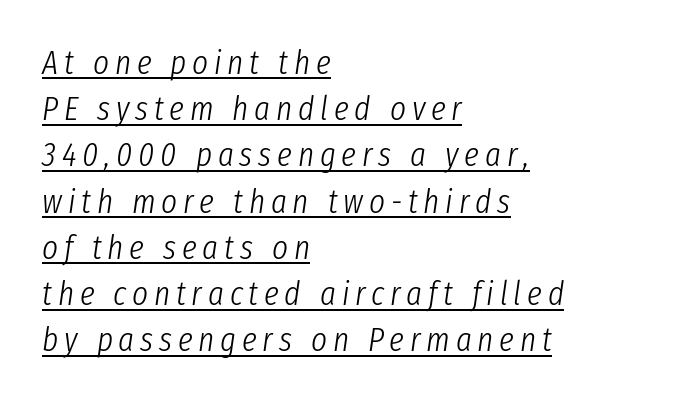
Q: Is the text bold? A: No.
Q: Is the text italic (slanted)? A: Yes, it leans right by about 8 degrees.
Q: Is the text underlined? A: Yes.
Q: How is the paragraph aligned? A: Left-aligned.
Q: Is the spacing between lines tight, normal or loose? A: Normal.
Q: Width (condensed, normal, or wide)? A: Condensed.
Q: Stroke contrast? A: Low.
Q: x-height? A: Medium.
Q: Monospaced? A: No.
